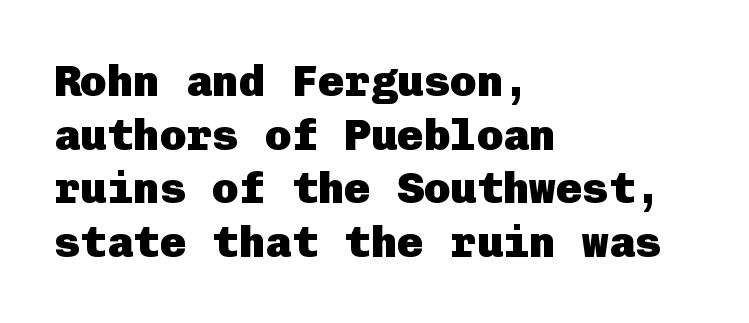
Q: Is the text bold? A: Yes.
Q: Is the text italic (slanted)? A: No, it is upright.
Q: Is the typeface a serif or a sans-serif typeface? A: Sans-serif.
Q: Is the text underlined? A: No.
Q: How is the paragraph aligned? A: Left-aligned.
Q: Is the spacing between letters normal or unusually wide? A: Normal.
Q: Width (condensed, normal, or wide)? A: Normal.
Q: Stroke contrast? A: Low.
Q: x-height? A: Medium.
